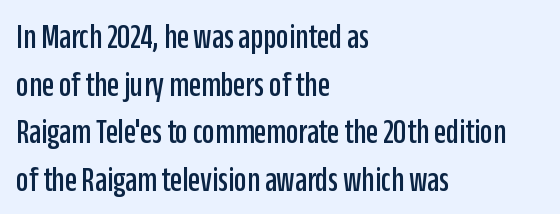
The image shows 35 px condensed sans-serif type, upright; set left-aligned, normal line spacing (1.36x), normal letter spacing, not underlined; low stroke contrast and a large x-height.
